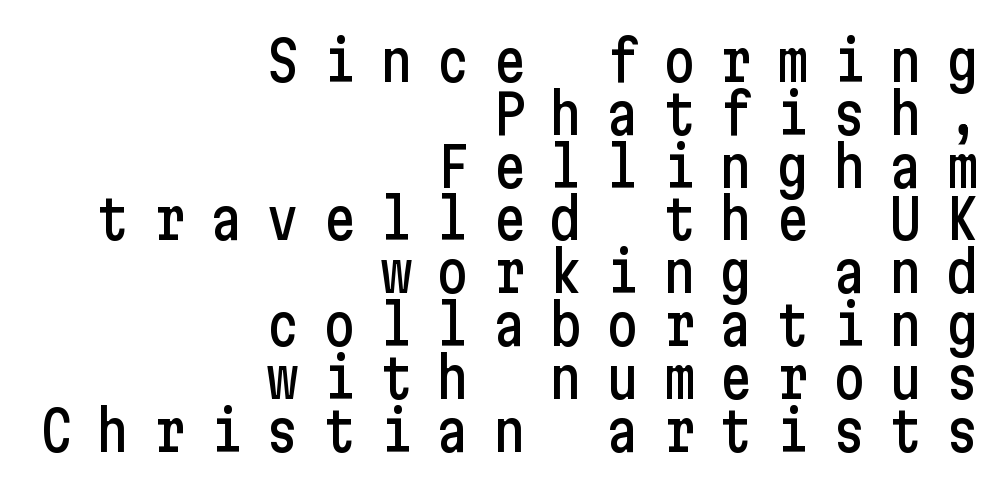
Q: Is the text italic (slanted)? A: No, it is upright.
Q: Is the typeface a serif or a sans-serif typeface? A: Sans-serif.
Q: Is the text underlined? A: No.
Q: How is the paragraph aligned? A: Right-aligned.
Q: Is the spacing between letters normal or unusually wide? A: Unusually wide.
Q: Is the spacing between lines tight, normal or loose? A: Tight.
Q: Width (condensed, normal, or wide)? A: Condensed.
Q: Stroke contrast? A: Low.
Q: x-height? A: Medium.
